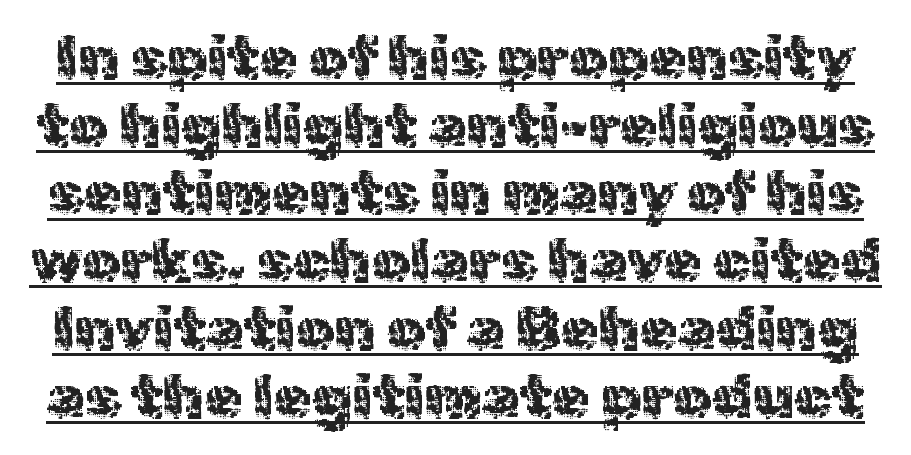
The image shows 61 px sans-serif type, upright; set tight line spacing (1.11x), normal letter spacing, underlined; a medium x-height.
